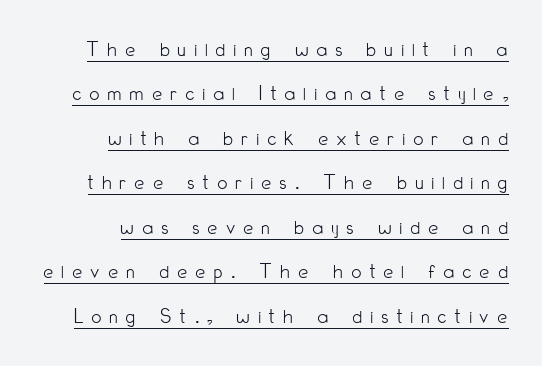
The image shows 22 px text type, upright; set right-aligned, loose line spacing (2.02x), unusually wide letter spacing (+0.38 em), underlined.
